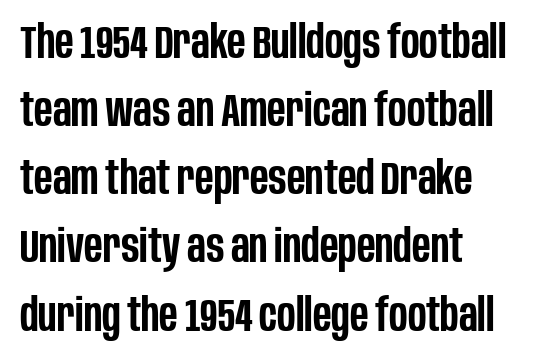
Q: Is the text bold? A: Semi-bold.
Q: Is the text italic (slanted)? A: No, it is upright.
Q: Is the typeface a serif or a sans-serif typeface? A: Sans-serif.
Q: Is the text underlined? A: No.
Q: How is the paragraph aligned? A: Left-aligned.
Q: Is the spacing between letters normal or unusually wide? A: Normal.
Q: Is the spacing between lines tight, normal or loose? A: Normal.
Q: Width (condensed, normal, or wide)? A: Condensed.
Q: Stroke contrast? A: Low.
Q: x-height? A: Large.
Q: Monospaced? A: No.
